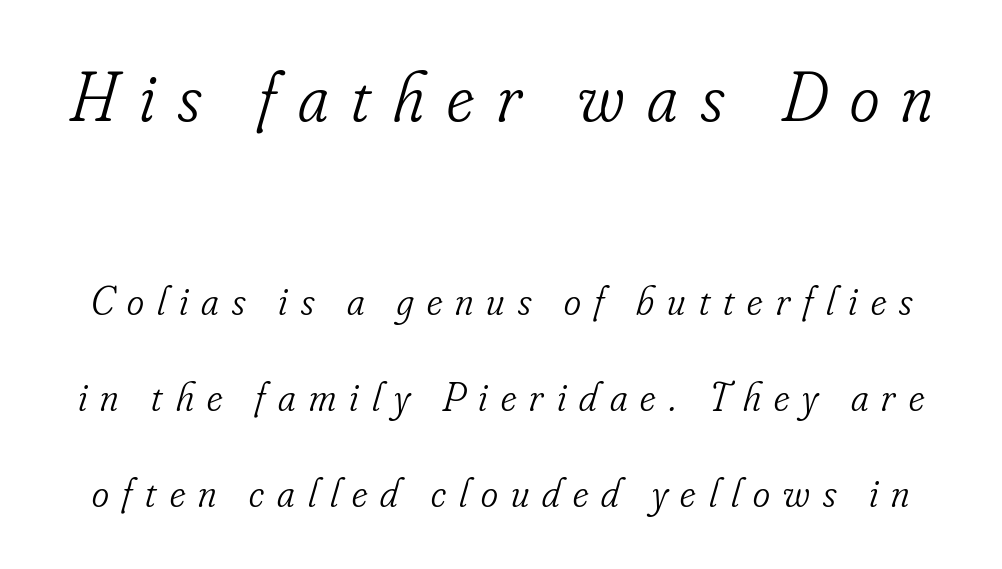
{"serif": "yes", "italic": "yes", "lean": "right", "slant_degrees": 16, "bold": "no", "weight": "light", "width": "condensed", "stroke_contrast": "low", "x_height": "small", "monospaced": "no", "underline": "no", "line_spacing": "loose", "line_spacing_ratio": 2.34, "letter_spacing": "wide", "letter_spacing_em": 0.32, "larger_block": "first", "size_ratio": 1.73, "glyph_px": 71}
